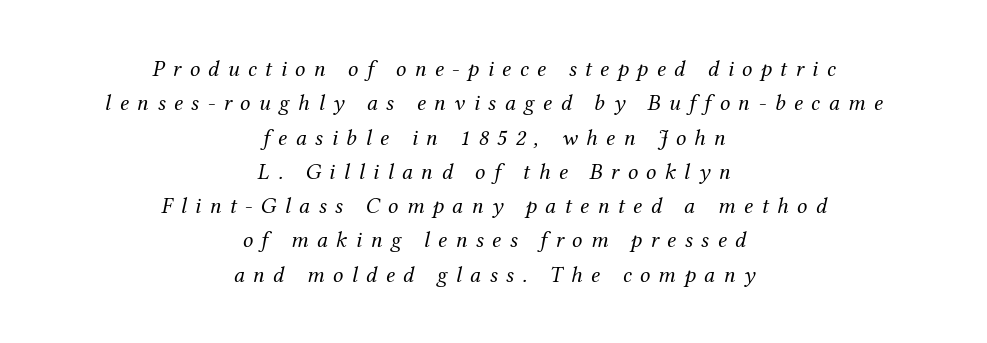
The image shows 23 px text type, italic (leaning right); set centered, normal line spacing (1.49x), unusually wide letter spacing (+0.36 em), not underlined.
